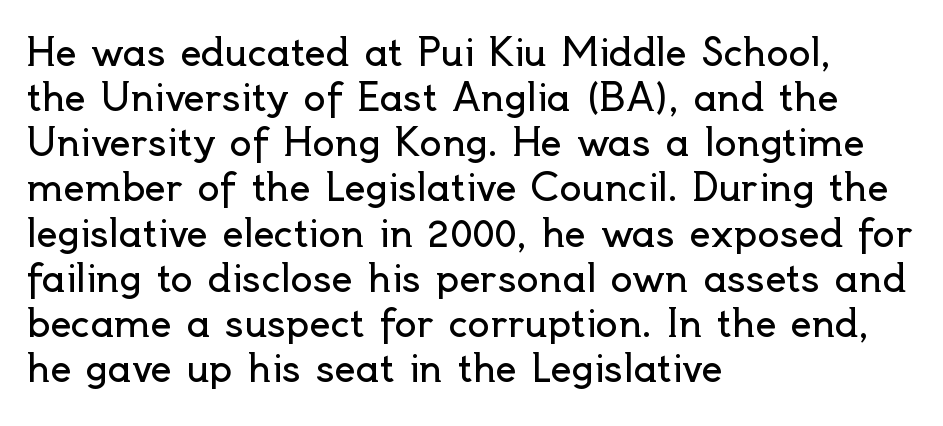
{"serif": "no", "italic": "no", "bold": "no", "weight": "regular", "width": "normal", "x_height": "small", "monospaced": "no", "underline": "no", "align": "left", "line_spacing_ratio": 1.22, "letter_spacing": "normal", "letter_spacing_em": 0.0, "glyph_px": 37}
